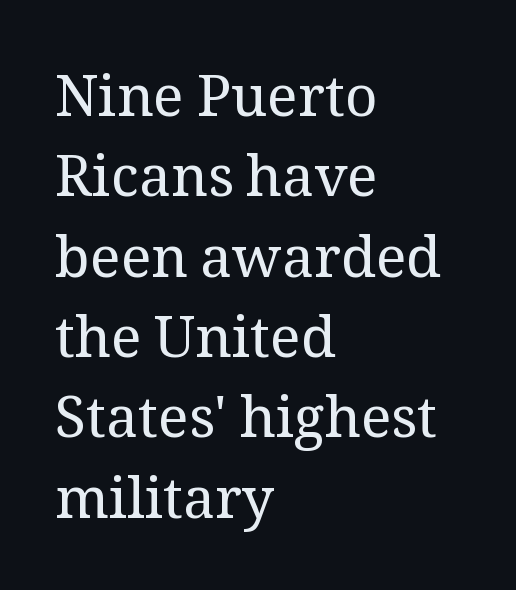
The image shows 57 px regular-weight serif type, upright; set left-aligned, normal line spacing (1.41x), normal letter spacing, not underlined; medium stroke contrast and a medium x-height.
